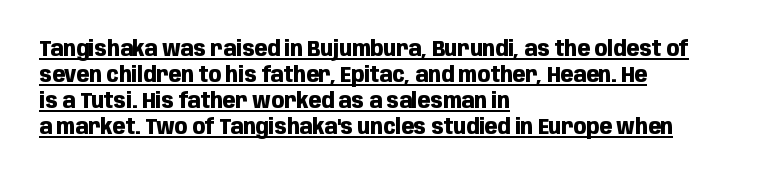
Q: Is the text bold? A: Yes.
Q: Is the text italic (slanted)? A: No, it is upright.
Q: Is the text underlined? A: Yes.
Q: How is the paragraph aligned? A: Left-aligned.
Q: Is the spacing between letters normal or unusually wide? A: Normal.
